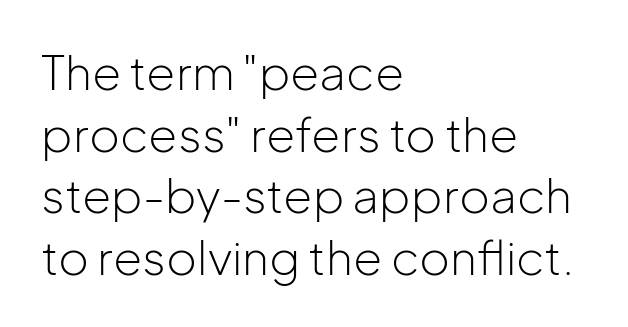
The image shows 47 px light sans-serif type, upright; set left-aligned, normal line spacing (1.31x), normal letter spacing, not underlined; low stroke contrast and a medium x-height.
